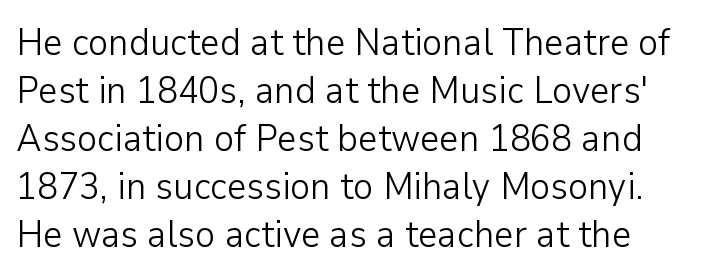
You could not count columns in this text — the font is proportionally spaced. The gaps between neighbouring characters are ordinary and unremarkable. These lines are composed in type without serifs. Each row of text sits above clean, open space. Is this a heavy cut? Hardly; it is regular or lighter.
